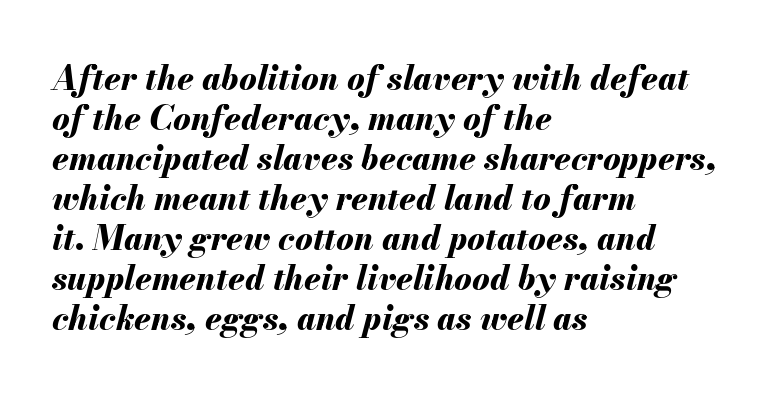
{"italic": "yes", "lean": "right", "slant_degrees": 13, "bold": "yes", "weight": "bold", "width": "normal", "stroke_contrast": "medium", "x_height": "small", "monospaced": "no", "underline": "no", "align": "left", "line_spacing_ratio": 1.21, "letter_spacing": "normal", "letter_spacing_em": 0.0, "glyph_px": 33}
